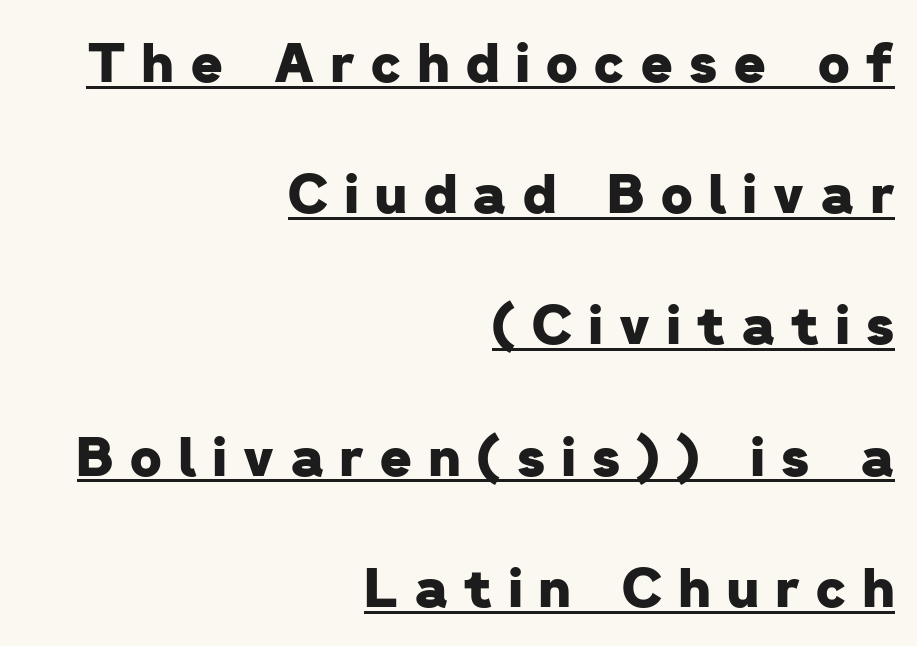
The image shows 54 px heavy sans-serif type; set right-aligned, loose line spacing (2.43x), unusually wide letter spacing (+0.31 em), underlined; low stroke contrast and a medium x-height.
